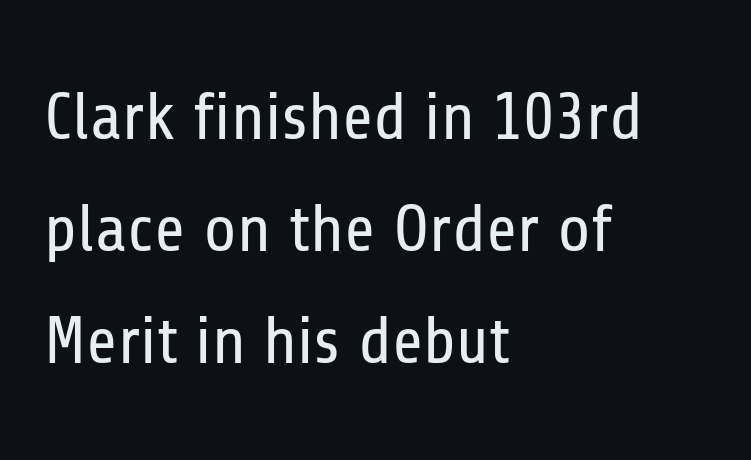
The image shows 67 px regular-weight, condensed sans-serif type, upright; set left-aligned, normal line spacing (1.67x), normal letter spacing, not underlined; low stroke contrast and a medium x-height.
